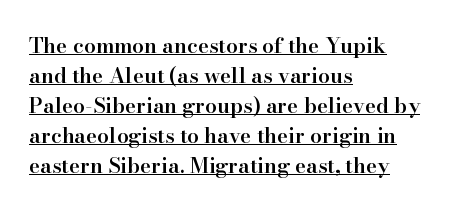
Q: Is the text bold? A: Semi-bold.
Q: Is the text italic (slanted)? A: No, it is upright.
Q: Is the text underlined? A: Yes.
Q: How is the paragraph aligned? A: Left-aligned.
Q: Is the spacing between letters normal or unusually wide? A: Normal.
Q: Is the spacing between lines tight, normal or loose? A: Normal.
